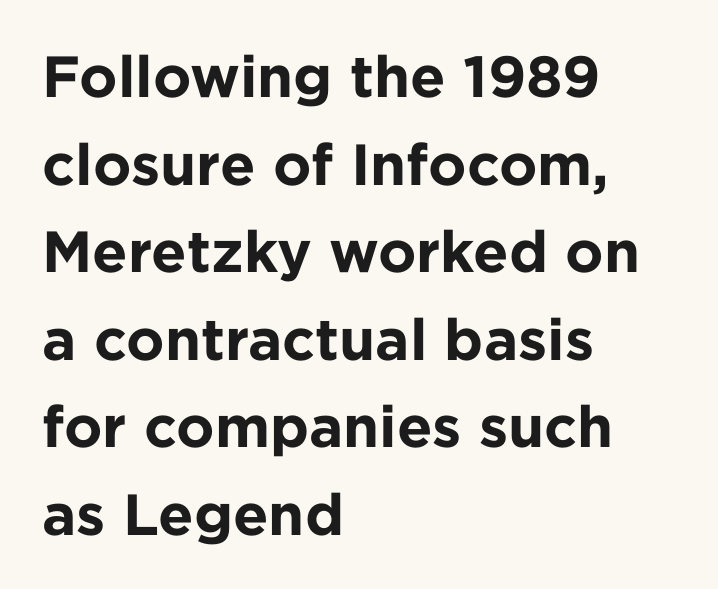
The image shows 58 px bold sans-serif type, upright; set left-aligned, normal line spacing (1.51x), normal letter spacing, not underlined; low stroke contrast and a medium x-height.
